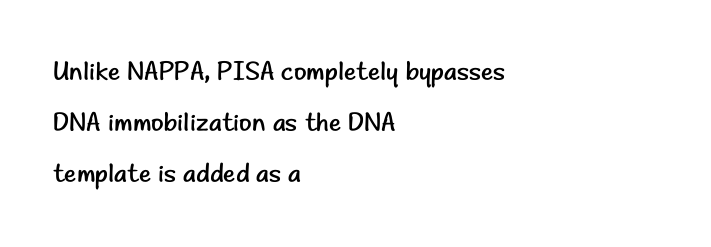
{"italic": "no", "bold": "no", "underline": "no", "align": "left", "line_spacing": "loose", "line_spacing_ratio": 1.96, "letter_spacing": "normal", "letter_spacing_em": 0.0, "glyph_px": 26}
